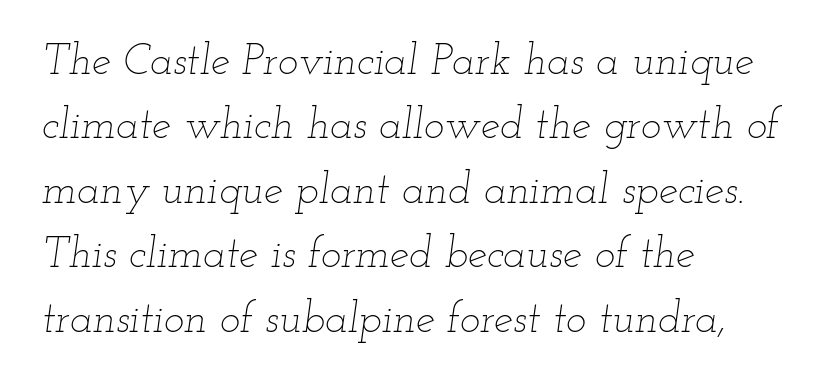
Q: Is the text bold? A: No.
Q: Is the text italic (slanted)? A: Yes, it leans right by about 12 degrees.
Q: Is the text underlined? A: No.
Q: How is the paragraph aligned? A: Left-aligned.
Q: Is the spacing between letters normal or unusually wide? A: Normal.
Q: Is the spacing between lines tight, normal or loose? A: Normal.
Q: Width (condensed, normal, or wide)? A: Wide.
Q: Stroke contrast? A: Low.
Q: x-height? A: Small.
Q: Monospaced? A: No.
